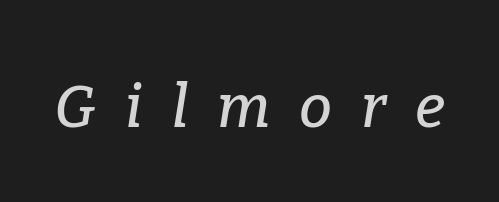
The image shows 59 px serif type, italic (leaning right); set unusually wide letter spacing (+0.49 em), not underlined; low stroke contrast and a medium x-height.
